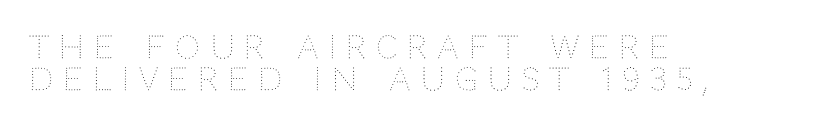
The image shows 31 px thin type, upright; set left-aligned, tight line spacing (1.03x), unusually wide letter spacing (+0.33 em), not underlined; medium stroke contrast and a large x-height.
